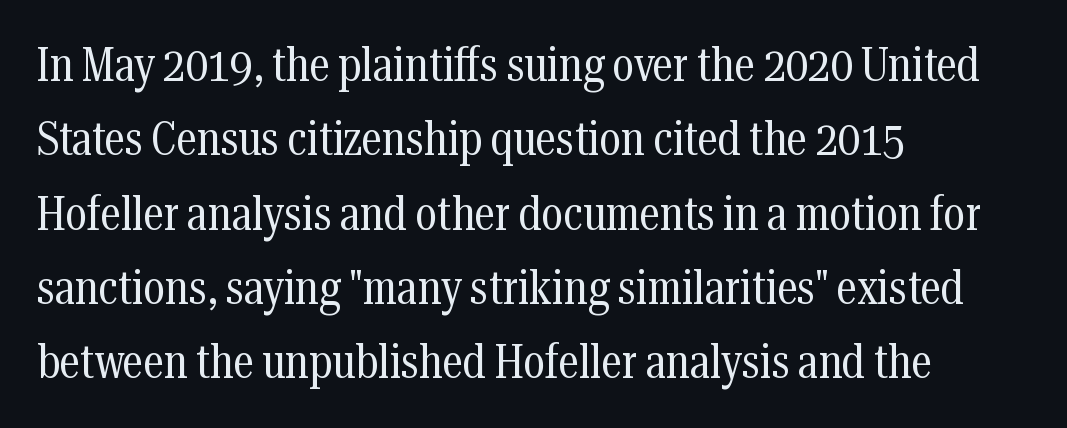
The image shows 47 px regular-weight, condensed serif type, upright; set left-aligned, normal line spacing (1.58x), normal letter spacing, not underlined; medium stroke contrast and a medium x-height.
